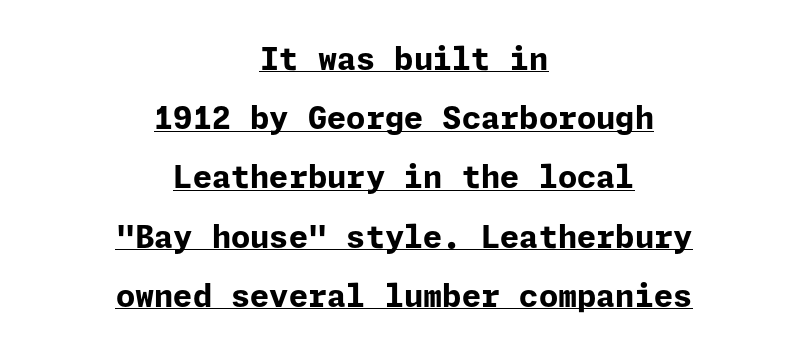
Q: Is the text bold? A: Yes.
Q: Is the text italic (slanted)? A: No, it is upright.
Q: Is the typeface a serif or a sans-serif typeface? A: Sans-serif.
Q: Is the text underlined? A: Yes.
Q: How is the paragraph aligned? A: Centered.
Q: Is the spacing between letters normal or unusually wide? A: Normal.
Q: Is the spacing between lines tight, normal or loose? A: Loose.
Q: Width (condensed, normal, or wide)? A: Normal.
Q: Stroke contrast? A: Low.
Q: x-height? A: Medium.
